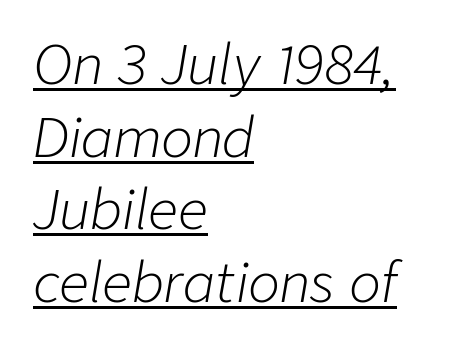
The sample's only ornament is a line tracing under the words. In terms of leading, this rendering sits right in the middle. Observe the ordinary spacing: letters are neighbours, not strangers. The face looks like a standard text weight, possibly lighter. Teacher's note: observe the even left margin — that is flush-left alignment.
